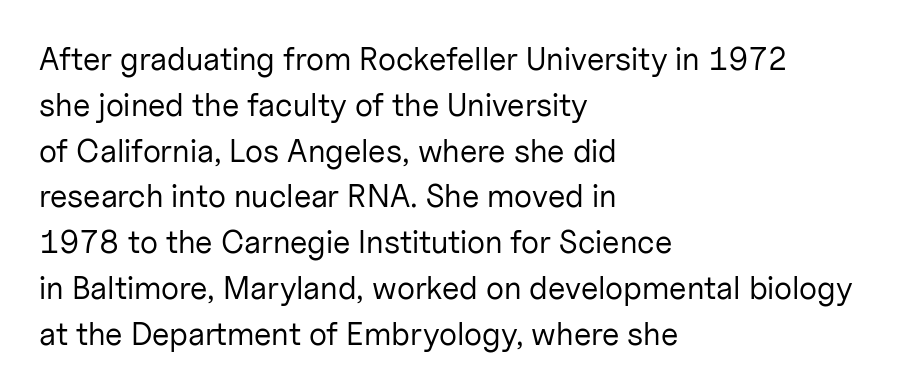
{"serif": "no", "italic": "no", "bold": "no", "weight": "regular", "width": "normal", "stroke_contrast": "low", "x_height": "medium", "monospaced": "no", "underline": "no", "align": "left", "line_spacing": "normal", "line_spacing_ratio": 1.43, "letter_spacing": "normal", "letter_spacing_em": 0.0, "glyph_px": 32}
